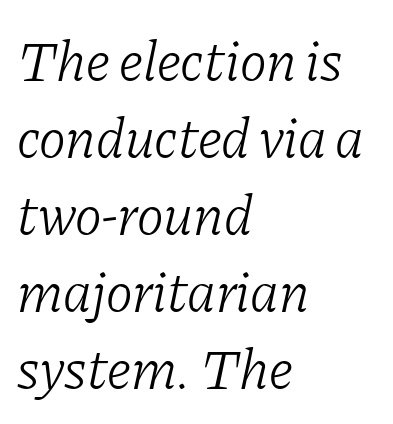
{"serif": "yes", "italic": "yes", "lean": "right", "slant_degrees": 11, "bold": "no", "weight": "light", "width": "normal", "stroke_contrast": "low", "x_height": "medium", "monospaced": "no", "underline": "no", "align": "left", "line_spacing": "normal", "line_spacing_ratio": 1.35, "letter_spacing": "normal", "letter_spacing_em": 0.0, "glyph_px": 57}
